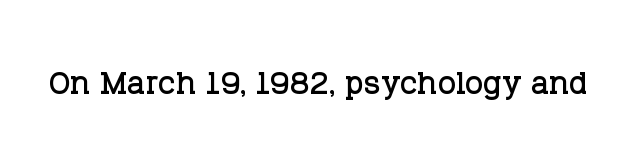
The image shows 43 px serif type, upright; set normal letter spacing, not underlined; low stroke contrast and a large x-height.
